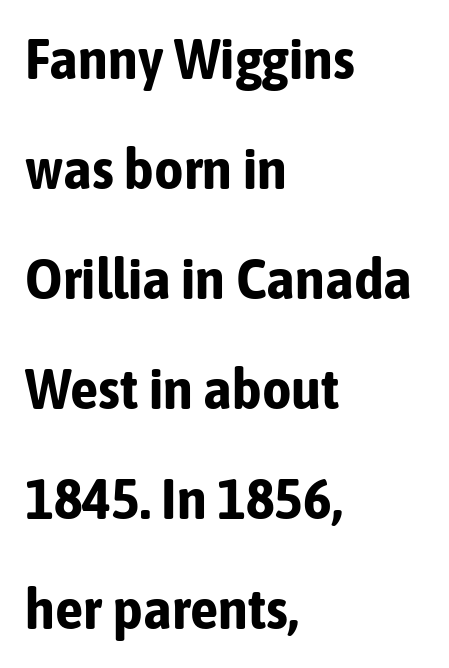
The image shows 57 px bold, condensed sans-serif type, upright; set left-aligned, loose line spacing (1.93x), normal letter spacing, not underlined; low stroke contrast and a medium x-height.
